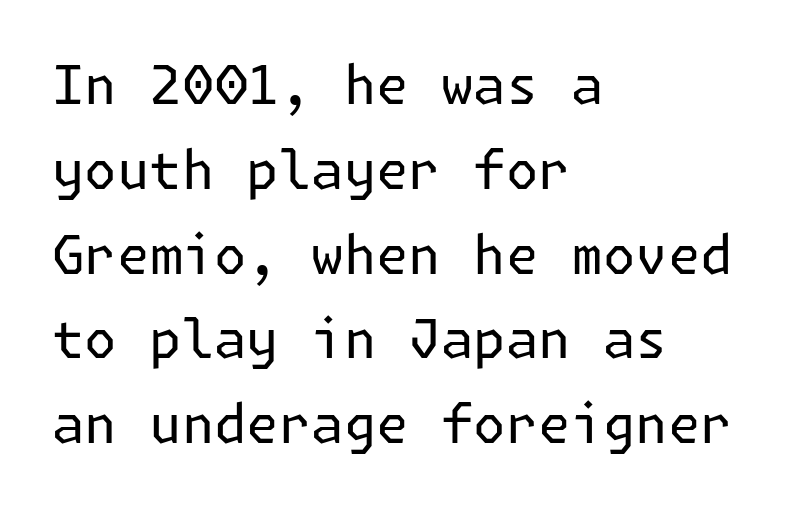
The image shows 54 px regular-weight sans-serif type, upright; set left-aligned, normal line spacing (1.57x), normal letter spacing, not underlined; low stroke contrast and a medium x-height.
